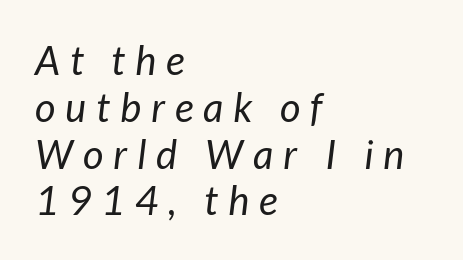
Q: Is the text bold? A: No.
Q: Is the text italic (slanted)? A: Yes, it leans right by about 7 degrees.
Q: Is the text underlined? A: No.
Q: How is the paragraph aligned? A: Left-aligned.
Q: Is the spacing between letters normal or unusually wide? A: Unusually wide.
Q: Width (condensed, normal, or wide)? A: Normal.
Q: Stroke contrast? A: Low.
Q: x-height? A: Medium.
Q: Monospaced? A: No.
